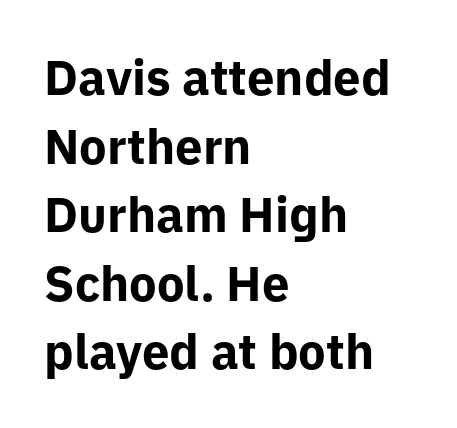
{"serif": "no", "italic": "no", "bold": "yes", "weight": "bold", "width": "normal", "stroke_contrast": "low", "x_height": "medium", "monospaced": "no", "underline": "no", "align": "left", "line_spacing": "normal", "line_spacing_ratio": 1.4, "letter_spacing": "normal", "letter_spacing_em": 0.0, "glyph_px": 49}
